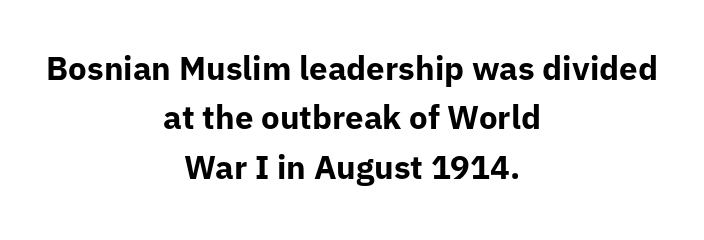
Rows of type keep a routine distance in the vertical direction. These lines are rendered in a variable-pitch font. The font family rendered here belongs to the sans-serif group. The specimen reads as upright at a glance.
